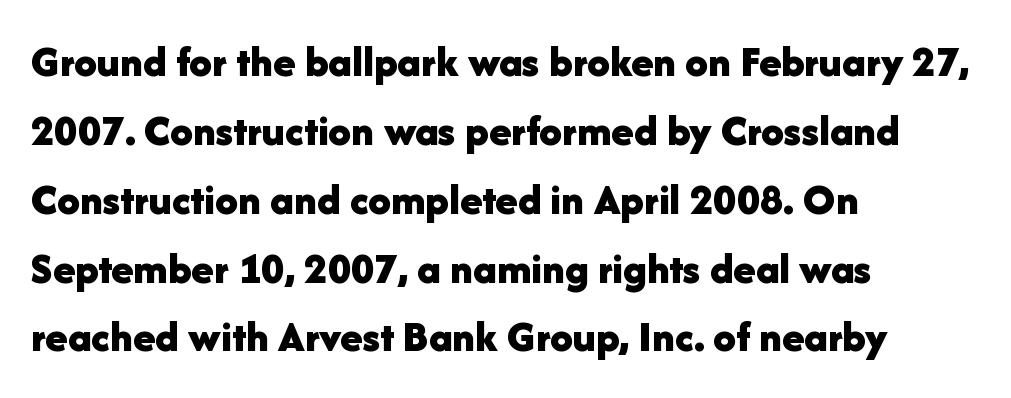
The image shows 45 px bold sans-serif type, upright; set left-aligned, normal line spacing (1.53x), normal letter spacing, not underlined; low stroke contrast and a medium x-height.
